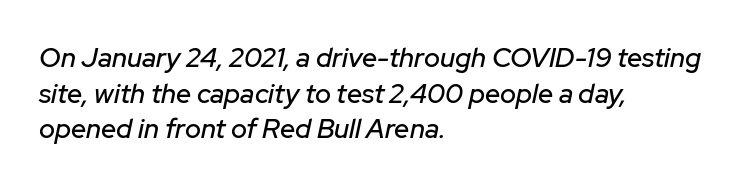
{"italic": "yes", "lean": "right", "slant_degrees": 12, "underline": "no", "align": "left", "line_spacing": "normal", "line_spacing_ratio": 1.32, "letter_spacing": "normal", "letter_spacing_em": 0.0, "glyph_px": 27}
